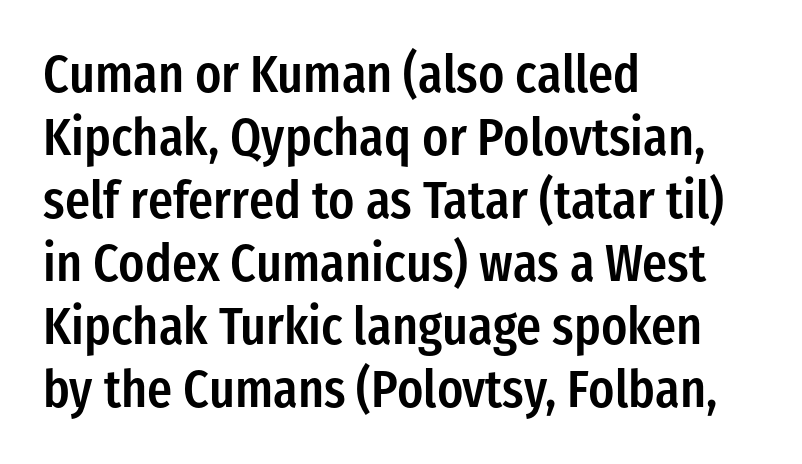
Q: Is the text bold? A: Semi-bold.
Q: Is the text italic (slanted)? A: No, it is upright.
Q: Is the typeface a serif or a sans-serif typeface? A: Sans-serif.
Q: Is the text underlined? A: No.
Q: How is the paragraph aligned? A: Left-aligned.
Q: Is the spacing between letters normal or unusually wide? A: Normal.
Q: Width (condensed, normal, or wide)? A: Condensed.
Q: Stroke contrast? A: Low.
Q: x-height? A: Medium.
Q: Monospaced? A: No.
